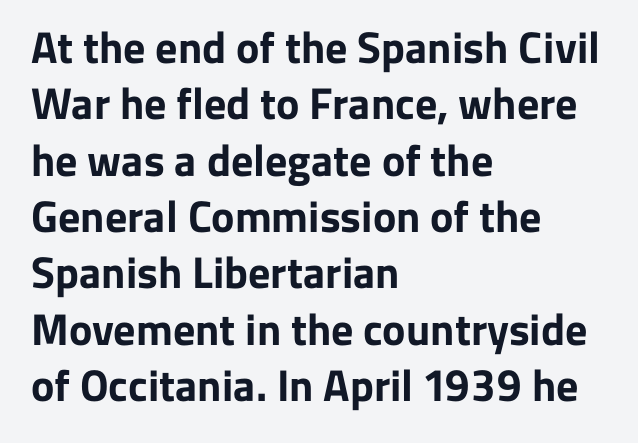
The image shows 44 px bold sans-serif type, upright; set left-aligned, normal line spacing (1.28x), normal letter spacing, not underlined; low stroke contrast and a medium x-height.
